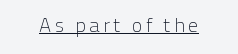
{"italic": "no", "bold": "no", "underline": "yes", "glyph_px": 20}
